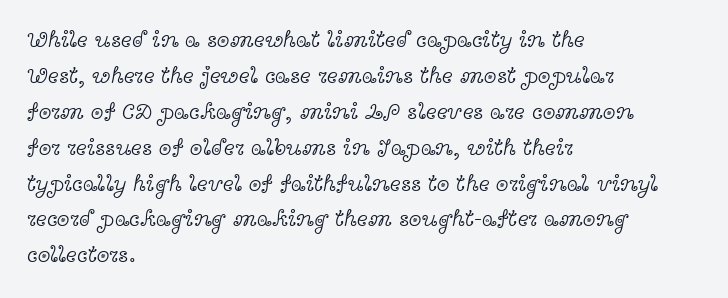
Q: Is the text bold? A: No.
Q: Is the text italic (slanted)? A: No, it is upright.
Q: Is the text underlined? A: No.
Q: How is the paragraph aligned? A: Left-aligned.
Q: Is the spacing between letters normal or unusually wide? A: Normal.
Q: Is the spacing between lines tight, normal or loose? A: Normal.
